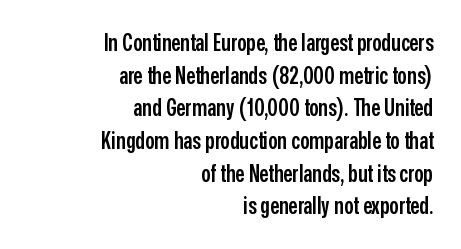
The foot of each line stays bare and open. The font's upright variant was chosen for this text. The letters sit at their default tracking, neither squeezed nor spread. Notice how descenders clear the ascenders below comfortably — that's standard leading.
